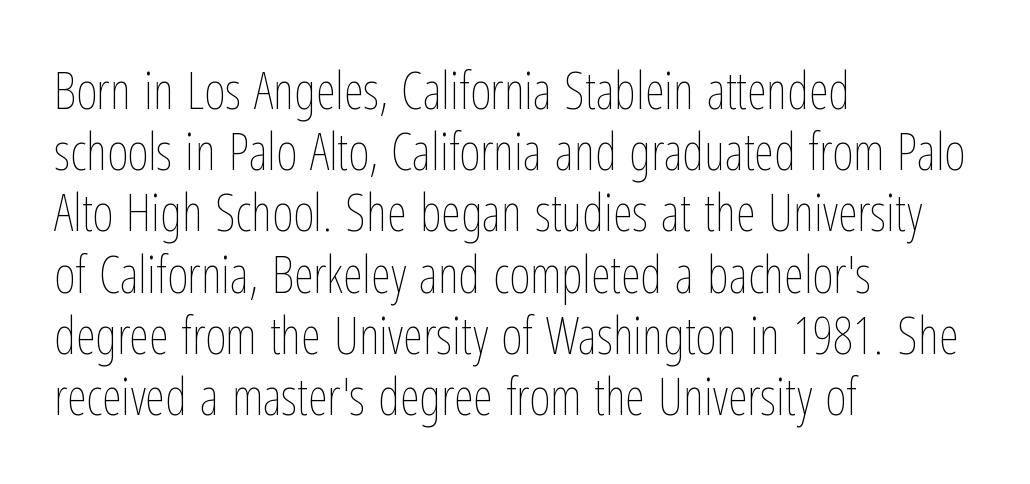
The glyphs are unaccompanied by any horizontal stroke below them. The lettering stays uniformly vertical, giving the passage a roman look. Unbolded letterforms with no extra heft. Think of a printed novel: that variable character pitch is what you see here.
